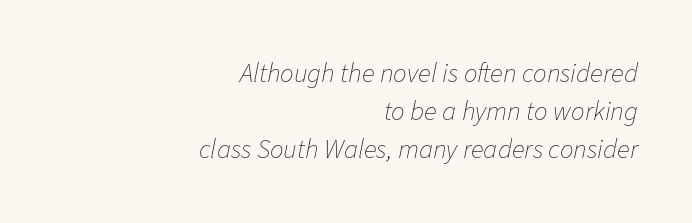
The image shows 27 px text type, italic (leaning right); set right-aligned, normal line spacing (1.4x), normal letter spacing, not underlined.
